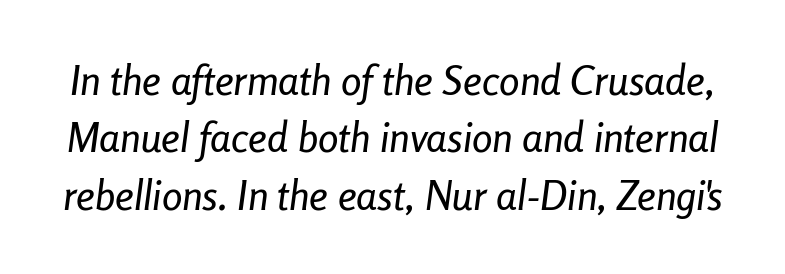
Q: Is the text italic (slanted)? A: Yes, it leans right by about 8 degrees.
Q: Is the text underlined? A: No.
Q: Is the spacing between letters normal or unusually wide? A: Normal.
Q: Is the spacing between lines tight, normal or loose? A: Normal.
Q: Width (condensed, normal, or wide)? A: Condensed.
Q: Stroke contrast? A: Low.
Q: x-height? A: Medium.
Q: Monospaced? A: No.
